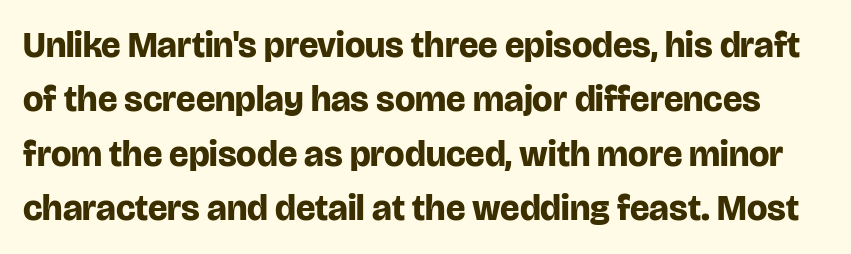
The image shows 36 px bold sans-serif type, upright; set normal line spacing (1.51x), normal letter spacing, not underlined; low stroke contrast and a large x-height.
